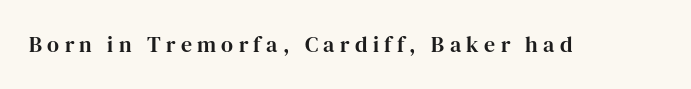
{"italic": "no", "underline": "no", "letter_spacing": "wide", "letter_spacing_em": 0.24, "glyph_px": 22}
